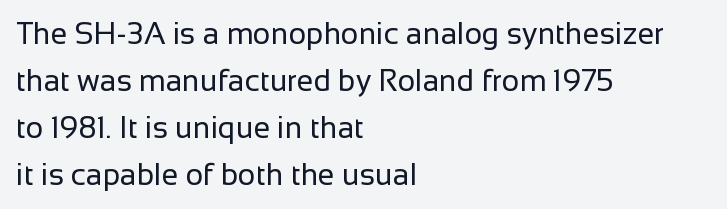
Q: Is the text bold? A: No.
Q: Is the text italic (slanted)? A: No, it is upright.
Q: Is the typeface a serif or a sans-serif typeface? A: Sans-serif.
Q: Is the text underlined? A: No.
Q: How is the paragraph aligned? A: Left-aligned.
Q: Is the spacing between letters normal or unusually wide? A: Normal.
Q: Is the spacing between lines tight, normal or loose? A: Normal.
Q: Width (condensed, normal, or wide)? A: Normal.
Q: Stroke contrast? A: Low.
Q: x-height? A: Medium.
Q: Monospaced? A: No.
